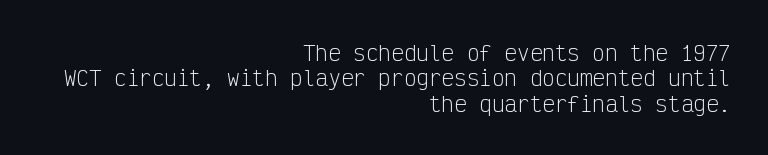
Q: Is the text bold? A: No.
Q: Is the text italic (slanted)? A: No, it is upright.
Q: Is the text underlined? A: No.
Q: How is the paragraph aligned? A: Right-aligned.
Q: Is the spacing between letters normal or unusually wide? A: Normal.
